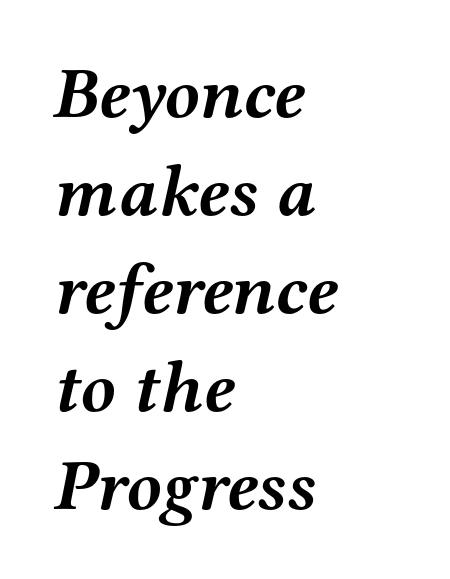
The image shows 72 px semibold, wide serif type, italic (leaning right); set left-aligned, normal line spacing (1.36x), normal letter spacing, not underlined; medium stroke contrast and a medium x-height.
